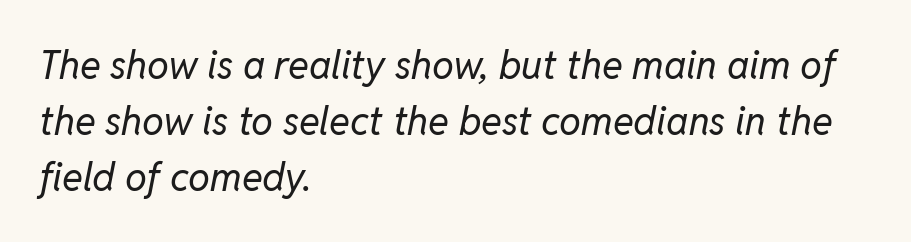
The image shows 39 px regular-weight type, italic (leaning right); set left-aligned, normal line spacing (1.43x), normal letter spacing, not underlined; low stroke contrast and a medium x-height.
